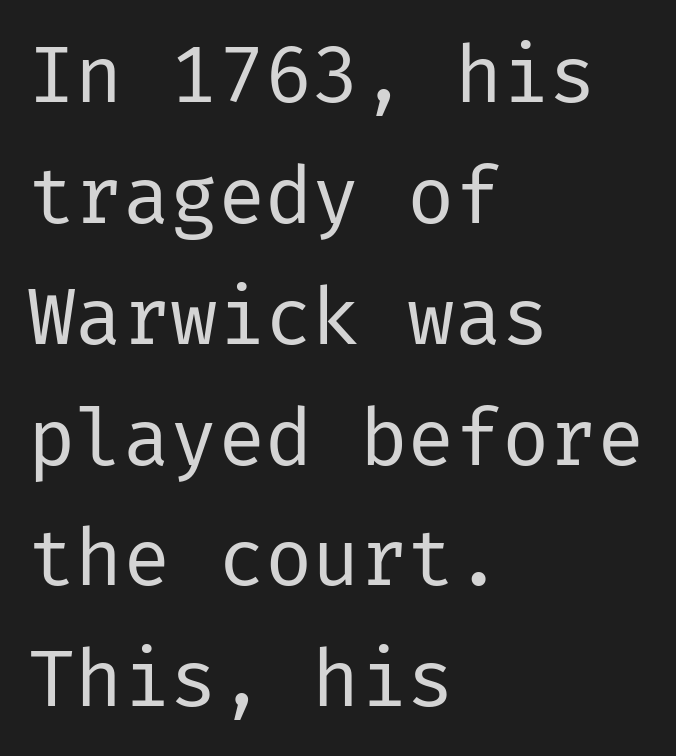
The image shows 79 px regular-weight sans-serif type, upright; set left-aligned, normal line spacing (1.53x), normal letter spacing, not underlined; low stroke contrast and a medium x-height.
